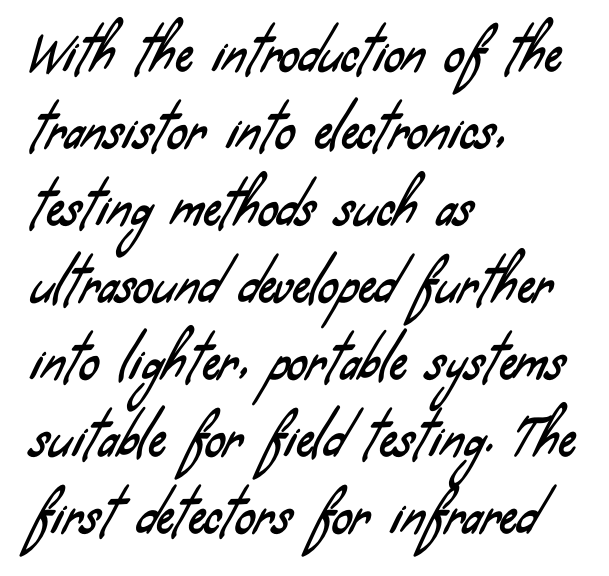
The line-height multiplier appears to be the usual default. Typeset ragged right — the left edge is the straight one. The specimen omits any rule beneath the text block's lines. These lines are composed in type without serifs.
